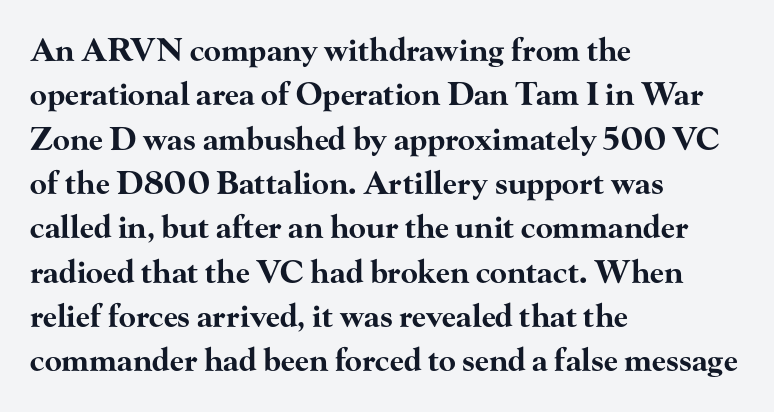
The image shows 31 px bold, wide serif type, upright; set left-aligned, normal line spacing (1.43x), normal letter spacing, not underlined; high stroke contrast and a small x-height.
